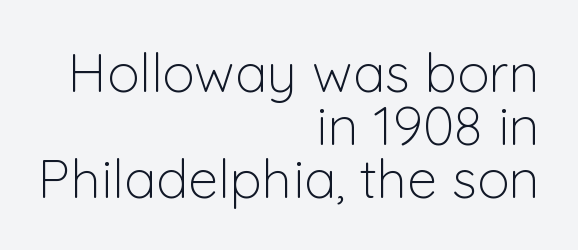
Q: Is the text bold? A: No.
Q: Is the text italic (slanted)? A: No, it is upright.
Q: Is the typeface a serif or a sans-serif typeface? A: Sans-serif.
Q: Is the text underlined? A: No.
Q: How is the paragraph aligned? A: Right-aligned.
Q: Is the spacing between letters normal or unusually wide? A: Normal.
Q: Is the spacing between lines tight, normal or loose? A: Tight.
Q: Width (condensed, normal, or wide)? A: Normal.
Q: Stroke contrast? A: Low.
Q: x-height? A: Medium.
Q: Monospaced? A: No.
